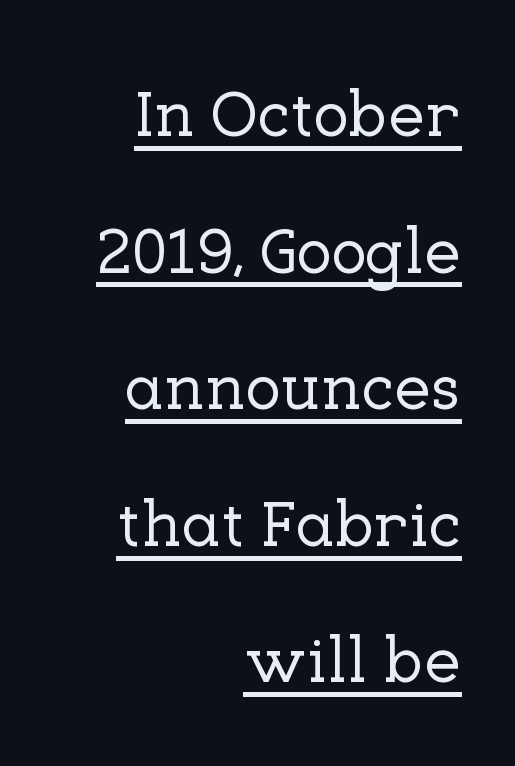
{"serif": "yes", "italic": "no", "width": "normal", "stroke_contrast": "low", "x_height": "medium", "monospaced": "no", "underline": "yes", "align": "right", "line_spacing": "loose", "line_spacing_ratio": 2.07, "letter_spacing": "normal", "letter_spacing_em": 0.0, "glyph_px": 66}
